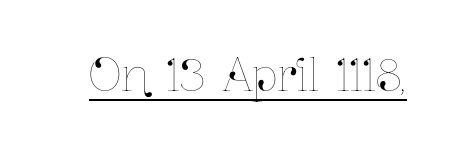
The passage shown is underscored from start to finish. Each letter keeps its own natural width here, so spacing adapts to shape. Short note: letters normally spaced. A typesetter would mark this as roman, not italic.
